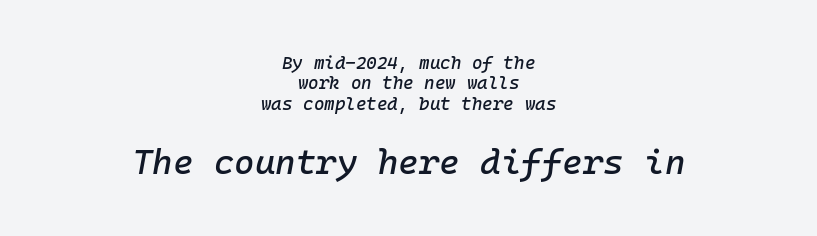
This rendering features lettering with no underline. Top chunk: small. Bottom chunk: large. Notice how descenders almost collide with the ascenders below — that's tight leading. The passage shown leans; its letterforms are oblique.
